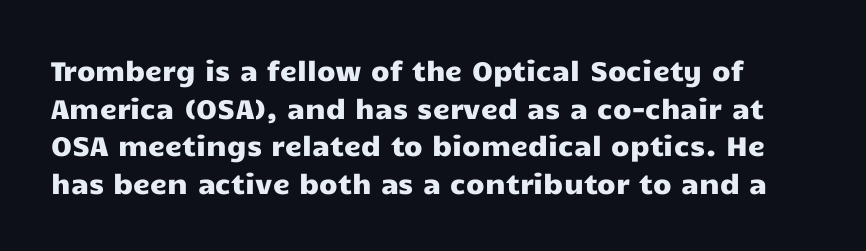
The image shows 27 px text type, upright; set normal line spacing (1.39x), normal letter spacing, not underlined.
